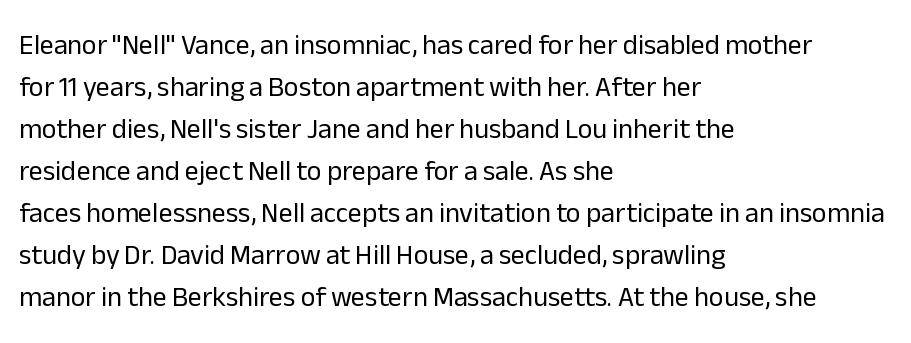
The image shows 28 px regular-weight sans-serif type, upright; set left-aligned, normal line spacing (1.5x), normal letter spacing, not underlined; low stroke contrast and a medium x-height.
